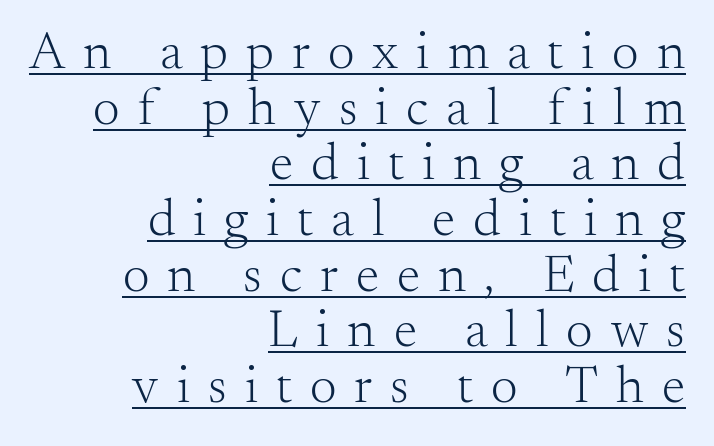
The image shows 53 px light serif type, upright; set right-aligned, tight line spacing (1.05x), unusually wide letter spacing (+0.34 em), underlined; medium stroke contrast and a small x-height.
